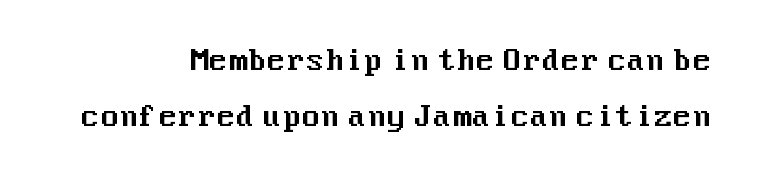
Vertical spacing — loose. Every row of glyphs terminates at an identical x-position on the right. The type sits square on the baseline with zero lean. Is this a sans? Yes — the strokes have no serifs. Caption: standard tracking, unaltered. Descenders hang freely into open space.
